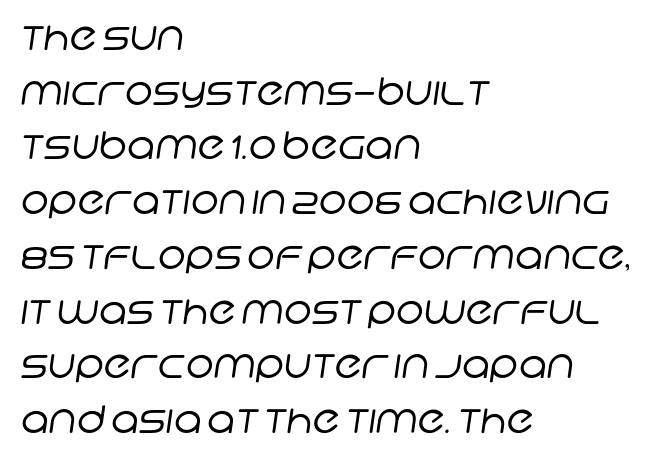
Q: Is the text bold? A: No.
Q: Is the typeface a serif or a sans-serif typeface? A: Sans-serif.
Q: Is the text underlined? A: No.
Q: How is the paragraph aligned? A: Left-aligned.
Q: Is the spacing between letters normal or unusually wide? A: Normal.
Q: Is the spacing between lines tight, normal or loose? A: Normal.
Q: Width (condensed, normal, or wide)? A: Normal.
Q: Stroke contrast? A: Low.
Q: x-height? A: Large.
Q: Monospaced? A: No.
